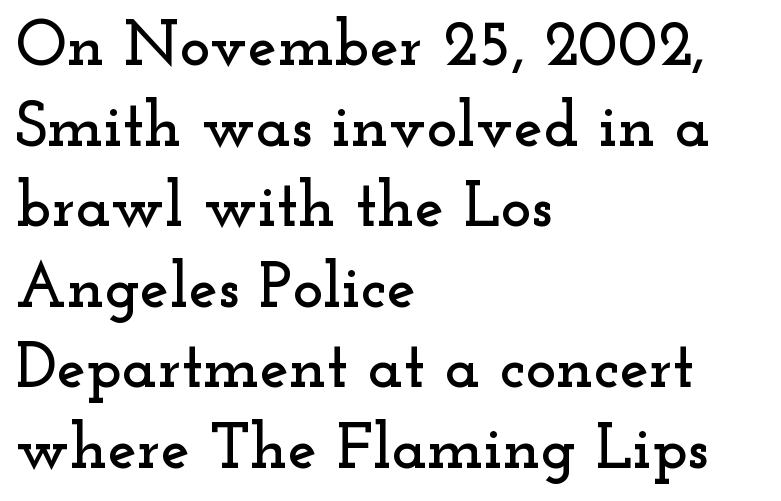
Q: Is the text italic (slanted)? A: No, it is upright.
Q: Is the typeface a serif or a sans-serif typeface? A: Serif.
Q: Is the text underlined? A: No.
Q: How is the paragraph aligned? A: Left-aligned.
Q: Is the spacing between letters normal or unusually wide? A: Normal.
Q: Width (condensed, normal, or wide)? A: Wide.
Q: Stroke contrast? A: Low.
Q: x-height? A: Small.
Q: Monospaced? A: No.
